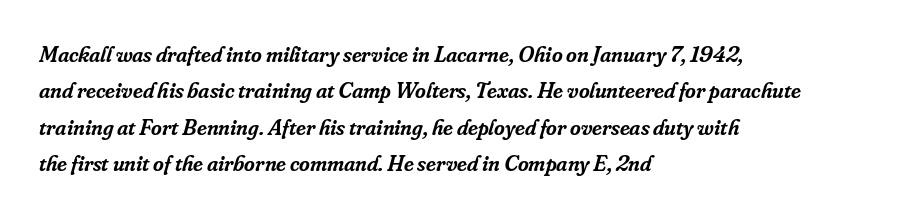
The image shows 23 px text type, italic (leaning right); set left-aligned, normal line spacing (1.58x), normal letter spacing, not underlined.
